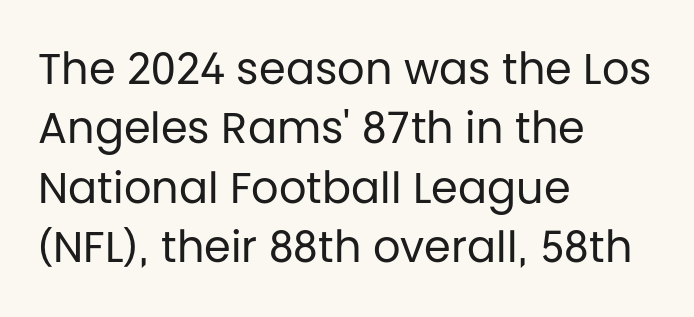
{"serif": "no", "italic": "no", "bold": "no", "weight": "regular", "width": "normal", "stroke_contrast": "low", "x_height": "large", "monospaced": "no", "underline": "no", "align": "left", "line_spacing": "normal", "line_spacing_ratio": 1.38, "letter_spacing": "normal", "letter_spacing_em": 0.0, "glyph_px": 43}
